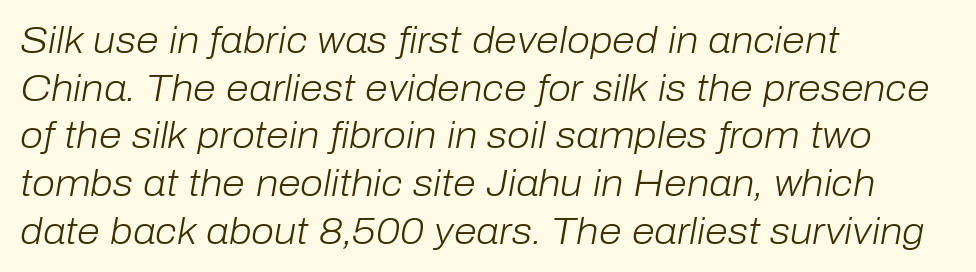
The image shows 37 px light type, italic (leaning right); set left-aligned, normal line spacing (1.29x), normal letter spacing, not underlined; low stroke contrast and a medium x-height.
